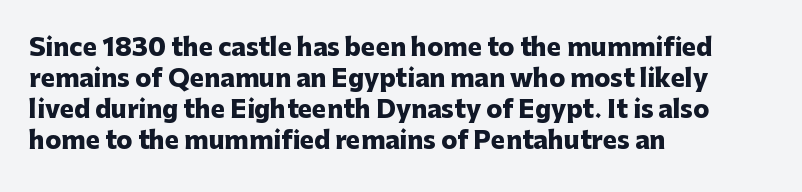
The image shows 24 px bold type, upright; set left-aligned, normal line spacing (1.29x), normal letter spacing, not underlined.
